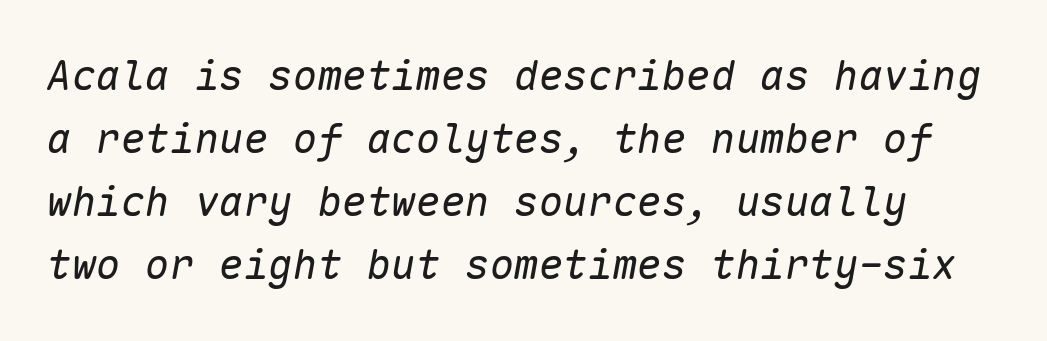
Q: Is the text bold? A: No.
Q: Is the text italic (slanted)? A: Yes, it leans right by about 10 degrees.
Q: Is the text underlined? A: No.
Q: Is the spacing between letters normal or unusually wide? A: Normal.
Q: Is the spacing between lines tight, normal or loose? A: Normal.
Q: Width (condensed, normal, or wide)? A: Normal.
Q: Stroke contrast? A: Low.
Q: x-height? A: Medium.
Q: Monospaced? A: Yes.
